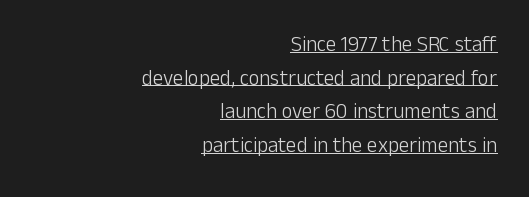
Q: Is the text bold? A: No.
Q: Is the text italic (slanted)? A: No, it is upright.
Q: Is the text underlined? A: Yes.
Q: How is the paragraph aligned? A: Right-aligned.
Q: Is the spacing between letters normal or unusually wide? A: Normal.
Q: Is the spacing between lines tight, normal or loose? A: Normal.
